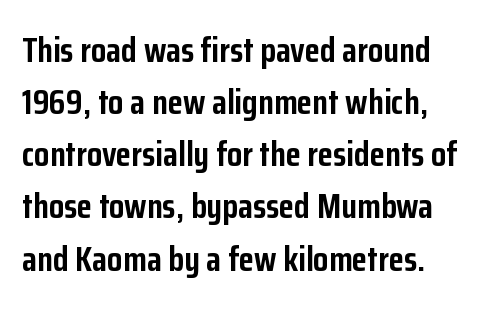
The image shows 35 px semibold, condensed sans-serif type, upright; set normal line spacing (1.49x), normal letter spacing, not underlined; low stroke contrast and a medium x-height.
